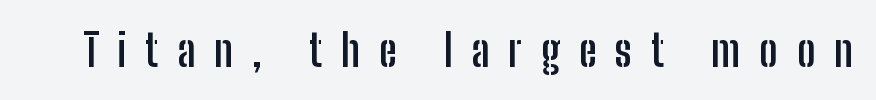
Weight check: bold — yes, fully. Short note: letters widely spaced. You could not count columns in this text — the font is proportionally spaced. The string is rendered with underlining switched off.
